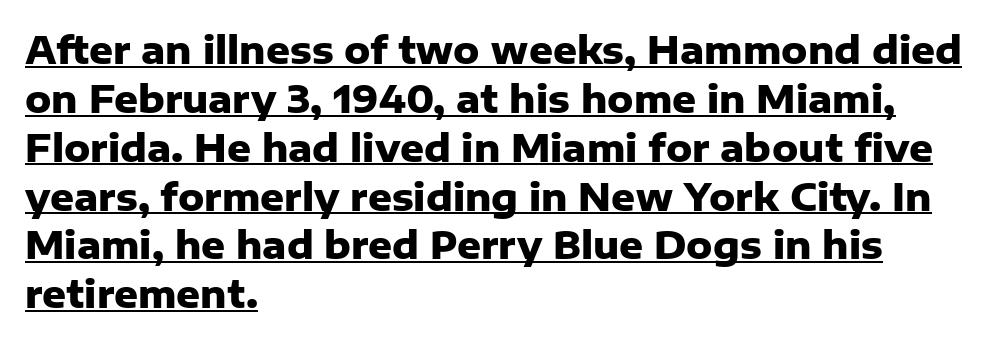
{"serif": "no", "italic": "no", "bold": "yes", "weight": "heavy", "width": "normal", "stroke_contrast": "low", "x_height": "medium", "monospaced": "no", "underline": "yes", "align": "left", "line_spacing": "normal", "line_spacing_ratio": 1.32, "letter_spacing": "normal", "letter_spacing_em": 0.0, "glyph_px": 37}
